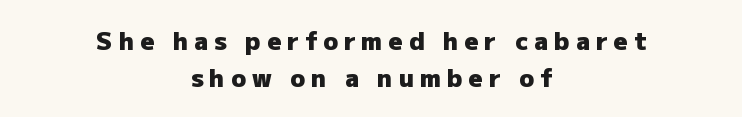
The letterforms stand isolated, each surrounded by extra space. Successive baselines arrive at the customary interval. Stroke thickness is high; the sample reads as a true bold. A roman cut, with each character standing at attention. If you folded the block vertically in half, each line would mirror itself in length.
